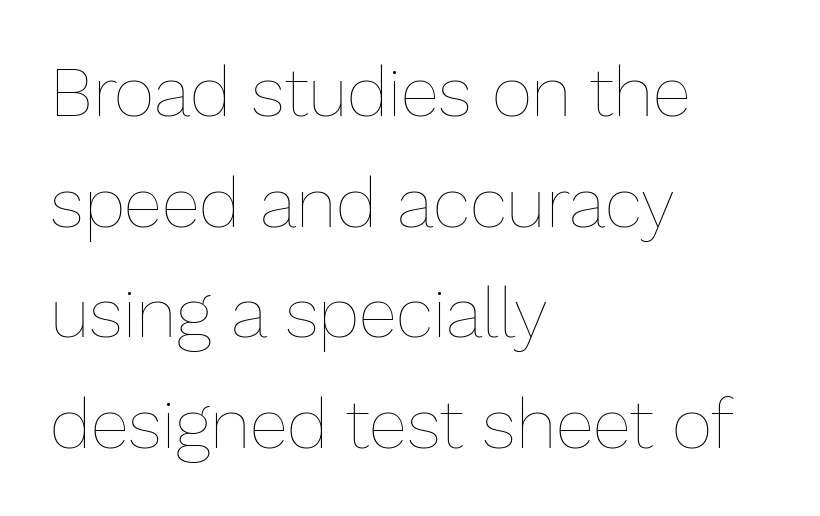
Is this a fixed-width face? No — the glyphs have proportional, varying widths. Layout note: lines flush left. Quick note: not italic, upright. The rendering keeps characters at their native spacing.
